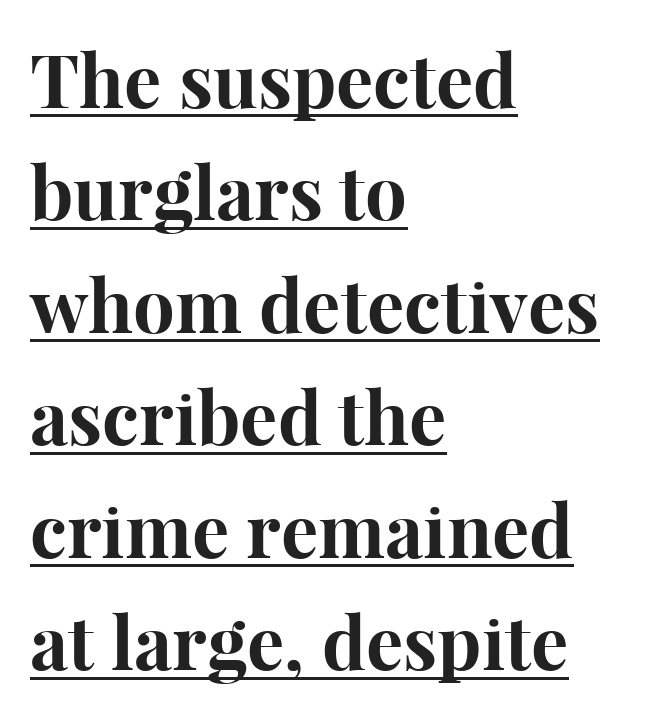
{"serif": "yes", "italic": "no", "bold": "yes", "weight": "bold", "width": "normal", "stroke_contrast": "high", "x_height": "medium", "monospaced": "no", "underline": "yes", "align": "left", "line_spacing": "normal", "line_spacing_ratio": 1.52, "letter_spacing": "normal", "letter_spacing_em": 0.0, "glyph_px": 74}
